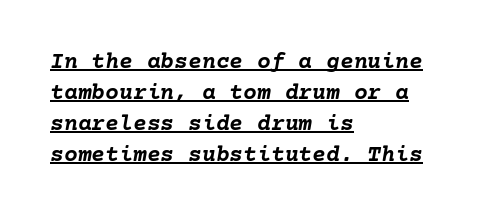
The image shows 23 px bold type, italic (leaning right); set left-aligned, normal line spacing (1.35x), normal letter spacing, underlined.
